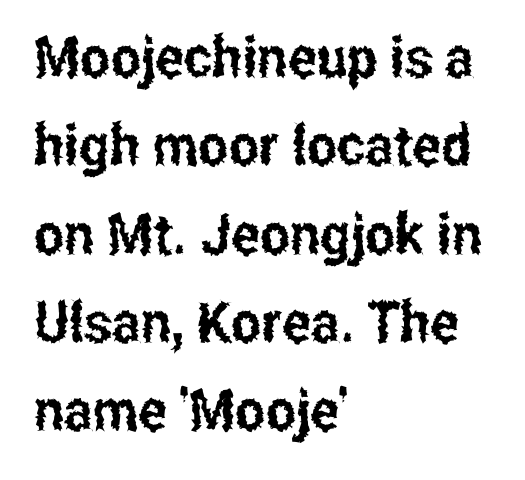
{"serif": "no", "italic": "no", "width": "condensed", "stroke_contrast": "low", "x_height": "medium", "monospaced": "no", "underline": "no", "align": "left", "line_spacing": "normal", "line_spacing_ratio": 1.55, "letter_spacing": "normal", "letter_spacing_em": 0.0, "glyph_px": 57}
